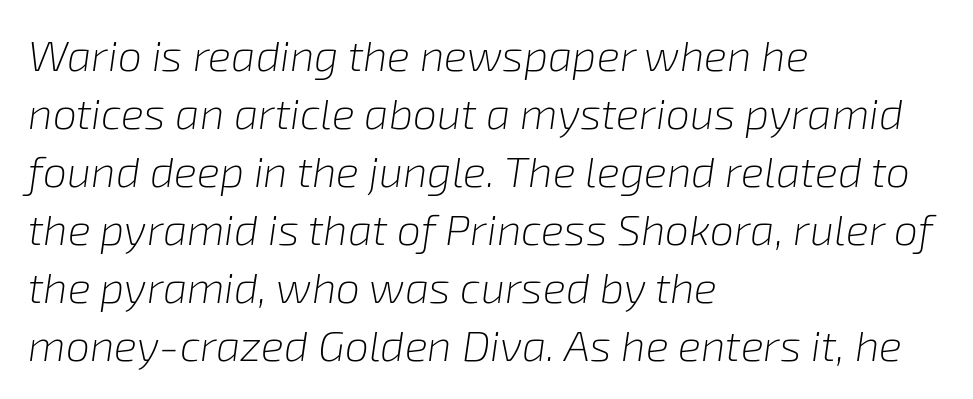
{"italic": "yes", "lean": "right", "slant_degrees": 8, "bold": "no", "weight": "light", "width": "normal", "stroke_contrast": "low", "x_height": "medium", "monospaced": "no", "underline": "no", "align": "left", "line_spacing": "normal", "line_spacing_ratio": 1.35, "letter_spacing": "normal", "letter_spacing_em": 0.0, "glyph_px": 43}
